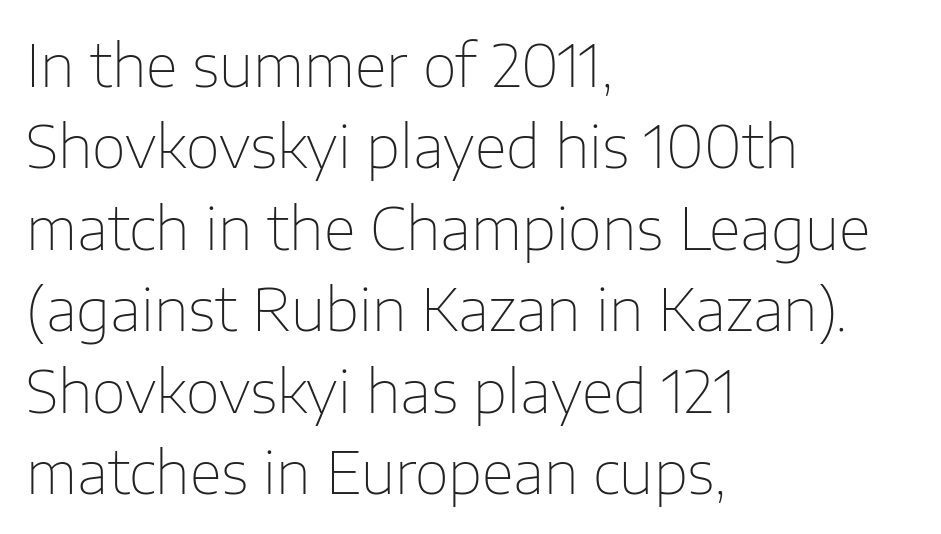
Q: Is the text bold? A: No.
Q: Is the text italic (slanted)? A: No, it is upright.
Q: Is the typeface a serif or a sans-serif typeface? A: Sans-serif.
Q: Is the text underlined? A: No.
Q: How is the paragraph aligned? A: Left-aligned.
Q: Is the spacing between letters normal or unusually wide? A: Normal.
Q: Is the spacing between lines tight, normal or loose? A: Normal.
Q: Width (condensed, normal, or wide)? A: Normal.
Q: Stroke contrast? A: Low.
Q: x-height? A: Medium.
Q: Monospaced? A: No.
